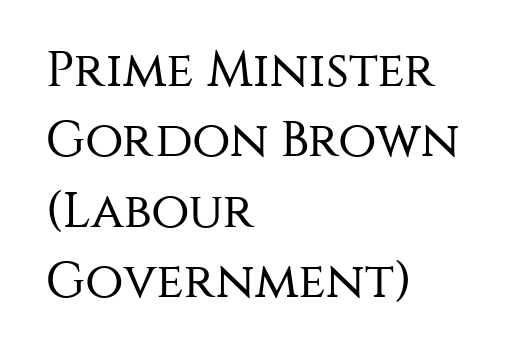
Which margin do the lines hug? The left one — the right edge is uneven. Regular leading. A quiet, ordinary-to-light weight characterises the typeface. Serifs: no, the terminals of the letterforms are clean. Think of a printed novel: that variable character pitch is what you see here.
